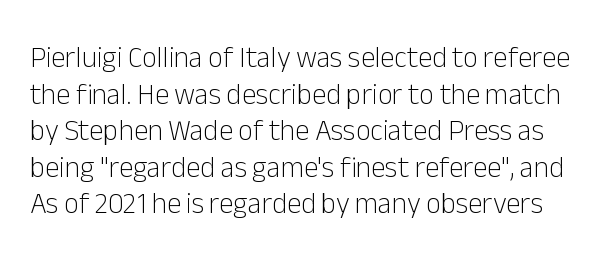
The image shows 29 px light sans-serif type, upright; set normal line spacing (1.26x), normal letter spacing, not underlined; low stroke contrast and a medium x-height.
